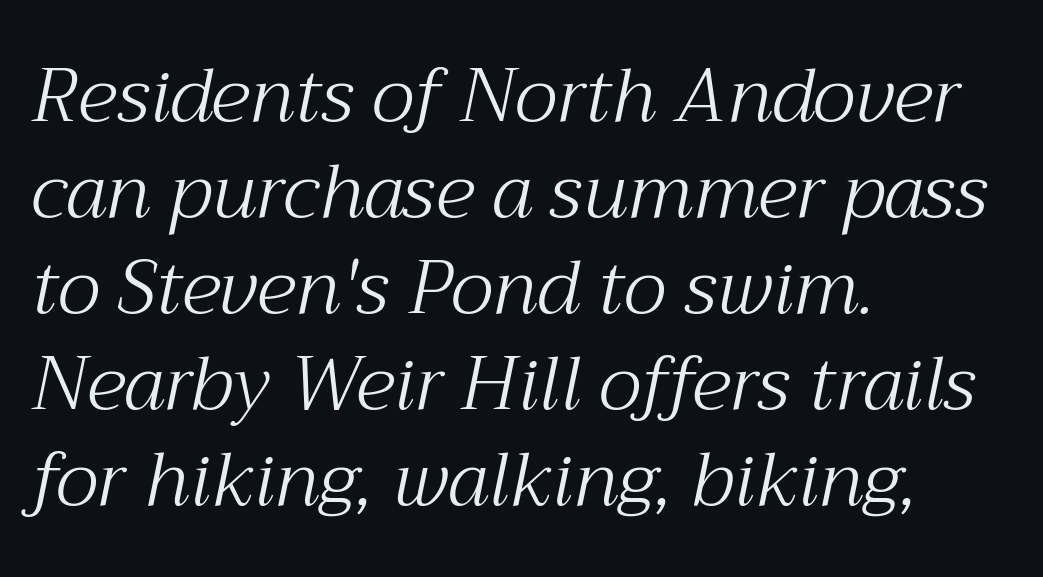
{"serif": "yes", "italic": "yes", "lean": "right", "slant_degrees": 12, "bold": "no", "weight": "light", "width": "normal", "stroke_contrast": "medium", "x_height": "medium", "monospaced": "no", "underline": "no", "align": "left", "line_spacing": "normal", "line_spacing_ratio": 1.28, "letter_spacing": "normal", "letter_spacing_em": 0.0, "glyph_px": 75}
